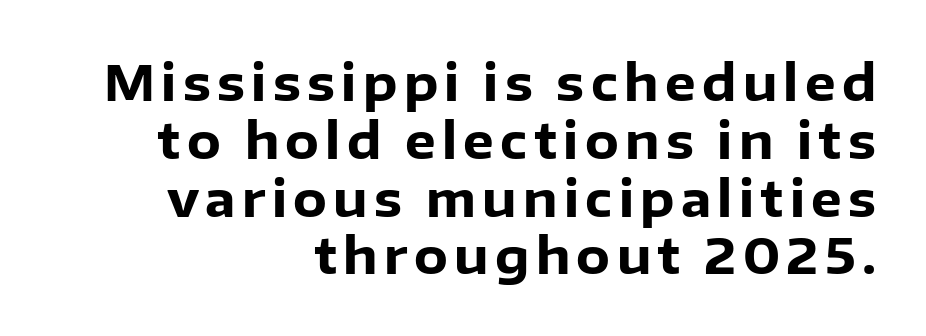
Q: Is the text bold? A: Yes.
Q: Is the text italic (slanted)? A: No, it is upright.
Q: Is the typeface a serif or a sans-serif typeface? A: Sans-serif.
Q: Is the text underlined? A: No.
Q: How is the paragraph aligned? A: Right-aligned.
Q: Width (condensed, normal, or wide)? A: Normal.
Q: Stroke contrast? A: Low.
Q: x-height? A: Medium.
Q: Monospaced? A: No.
